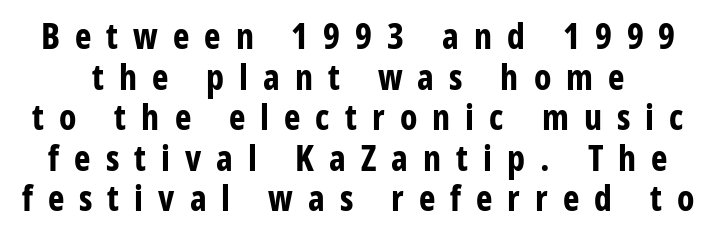
The image shows 35 px bold, condensed sans-serif type, upright; set line spacing 1.16x, unusually wide letter spacing (+0.43 em), not underlined; low stroke contrast and a medium x-height.
